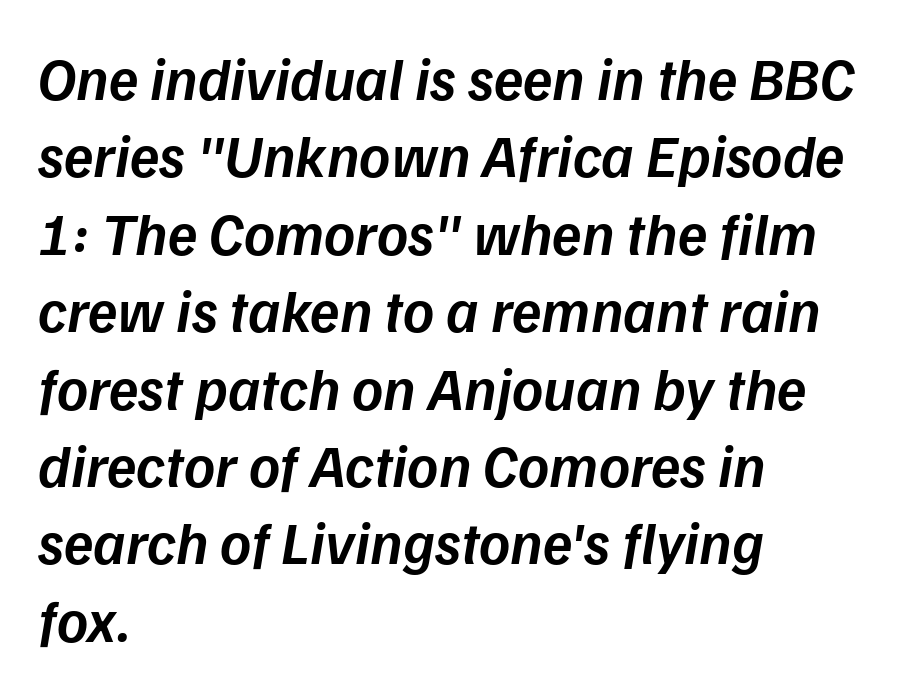
The image shows 60 px semibold type, italic (leaning right); set left-aligned, normal line spacing (1.29x), normal letter spacing, not underlined; low stroke contrast and a medium x-height.
